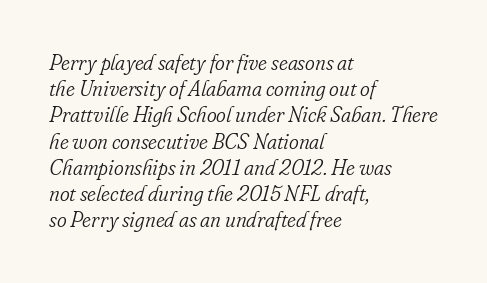
{"italic": "yes", "lean": "right", "slant_degrees": 16, "bold": "no", "underline": "no", "align": "left", "line_spacing": "normal", "line_spacing_ratio": 1.25, "letter_spacing": "normal", "letter_spacing_em": 0.0, "glyph_px": 21}
